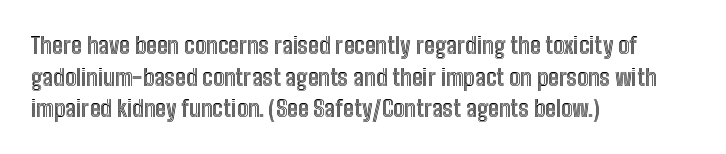
Q: Is the text italic (slanted)? A: No, it is upright.
Q: Is the text underlined? A: No.
Q: How is the paragraph aligned? A: Left-aligned.
Q: Is the spacing between letters normal or unusually wide? A: Normal.
Q: Is the spacing between lines tight, normal or loose? A: Normal.
